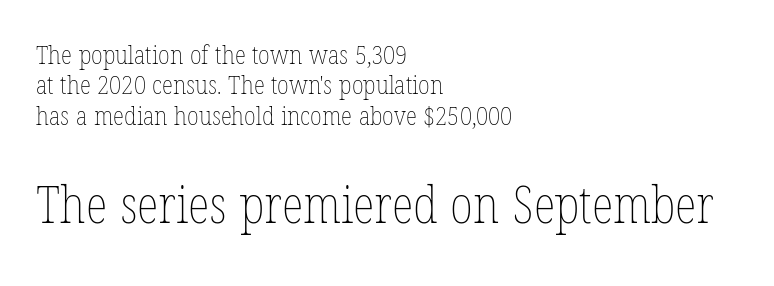
Q: Is the text bold? A: No.
Q: Is the text italic (slanted)? A: No, it is upright.
Q: Is the text underlined? A: No.
Q: How is the paragraph aligned? A: Left-aligned.
Q: Is the spacing between letters normal or unusually wide? A: Normal.
Q: Which block of text is set in a larger size, the first (top) or the second (bottom)? A: The second (bottom) one.
Q: Width (condensed, normal, or wide)? A: Condensed.
Q: Stroke contrast? A: Low.
Q: x-height? A: Medium.
Q: Monospaced? A: No.
